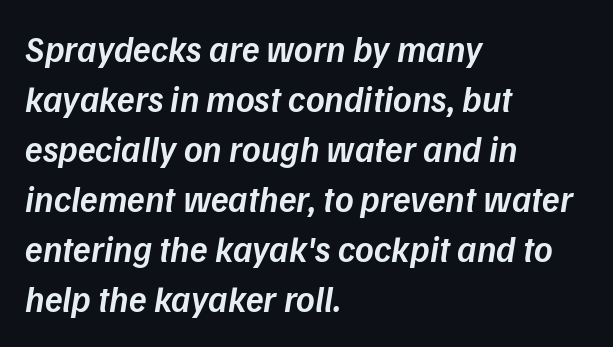
Q: Is the text bold? A: Semi-bold.
Q: Is the text italic (slanted)? A: Yes, it leans right by about 9 degrees.
Q: Is the text underlined? A: No.
Q: How is the paragraph aligned? A: Left-aligned.
Q: Is the spacing between letters normal or unusually wide? A: Normal.
Q: Is the spacing between lines tight, normal or loose? A: Normal.
Q: Width (condensed, normal, or wide)? A: Normal.
Q: Stroke contrast? A: Low.
Q: x-height? A: Medium.
Q: Monospaced? A: No.
